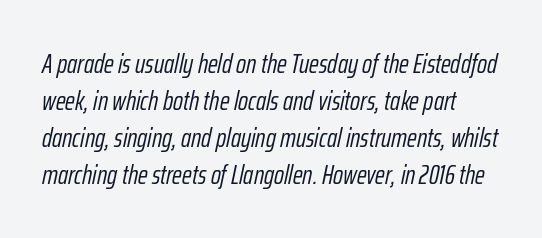
The image shows 27 px text type, italic (leaning right); set normal line spacing (1.37x), normal letter spacing, not underlined.
